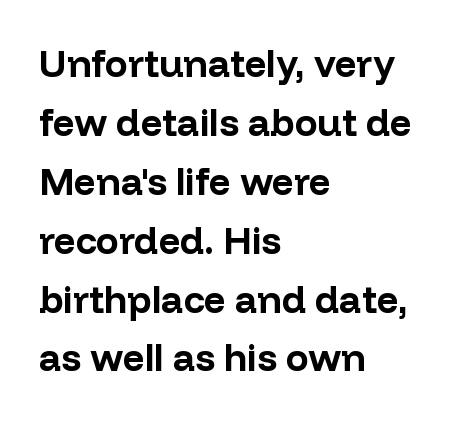
The image shows 38 px bold sans-serif type, upright; set left-aligned, normal line spacing (1.55x), normal letter spacing, not underlined; low stroke contrast and a medium x-height.
